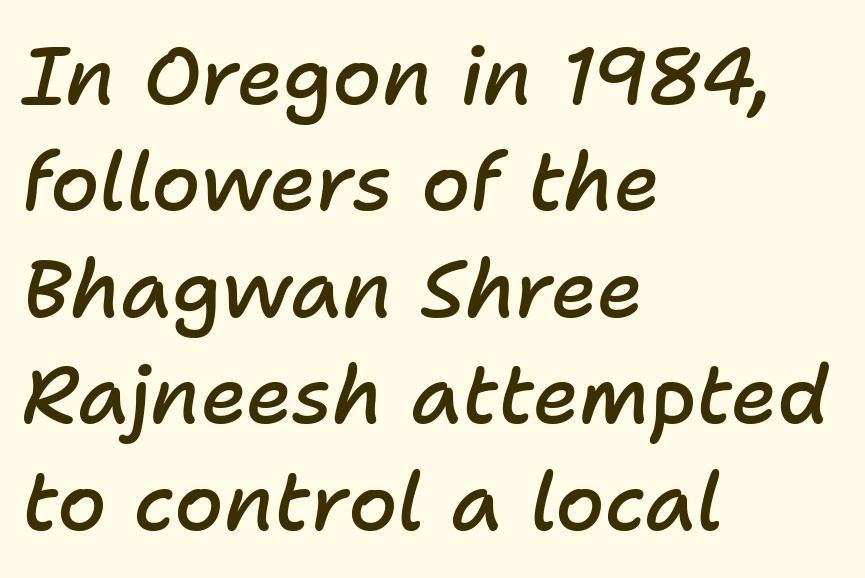
Q: Is the text bold? A: Semi-bold.
Q: Is the text italic (slanted)? A: Yes, it leans right by about 11 degrees.
Q: Is the text underlined? A: No.
Q: How is the paragraph aligned? A: Left-aligned.
Q: Is the spacing between letters normal or unusually wide? A: Normal.
Q: Is the spacing between lines tight, normal or loose? A: Normal.
Q: Width (condensed, normal, or wide)? A: Normal.
Q: Stroke contrast? A: Low.
Q: x-height? A: Medium.
Q: Monospaced? A: No.
